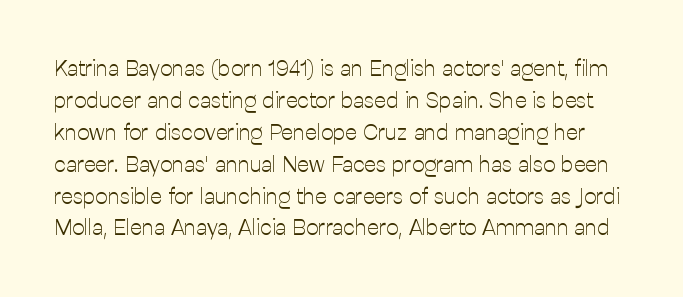
Nope, not italic — everything's standing straight. Descenders are the only things crossing below the line. This rendering leaves character spacing at its baseline value. A typesetter would call this leading conventional body-copy spacing.
